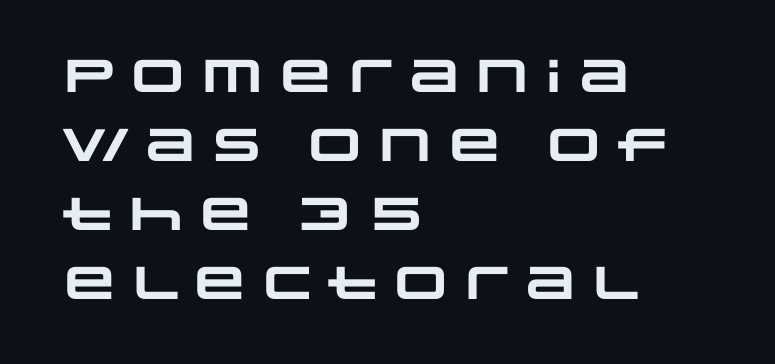
The image shows 46 px heavy, wide sans-serif type; set left-aligned, normal line spacing (1.5x), normal letter spacing, not underlined; low stroke contrast and a large x-height.
